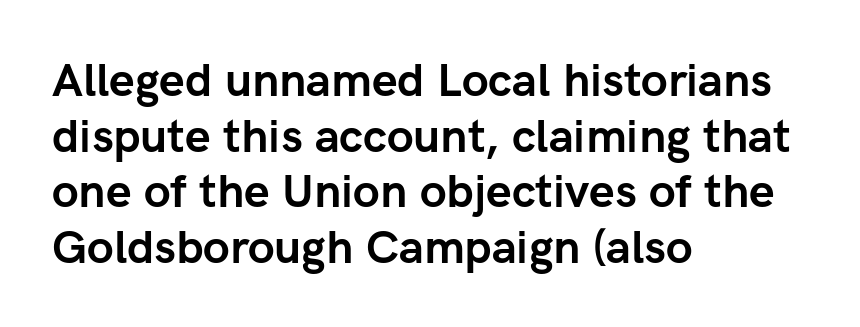
{"serif": "no", "italic": "no", "bold": "yes", "weight": "semibold", "width": "normal", "stroke_contrast": "low", "x_height": "medium", "monospaced": "no", "underline": "no", "align": "left", "line_spacing_ratio": 1.21, "letter_spacing": "normal", "letter_spacing_em": 0.0, "glyph_px": 46}
